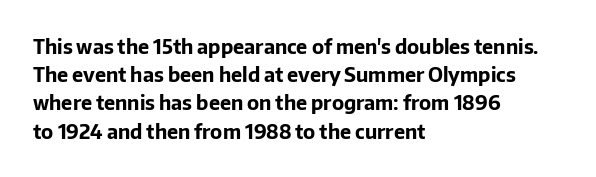
{"italic": "no", "bold": "yes", "underline": "no", "align": "left", "line_spacing": "normal", "line_spacing_ratio": 1.41, "letter_spacing": "normal", "letter_spacing_em": 0.0, "glyph_px": 20}
